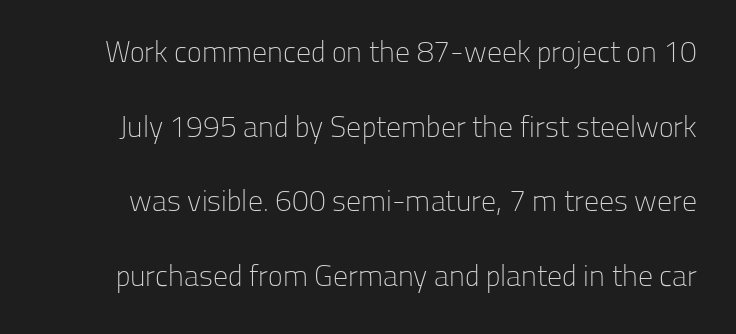
The image shows 30 px light sans-serif type, upright; set loose line spacing (2.49x), normal letter spacing, not underlined; low stroke contrast and a medium x-height.
